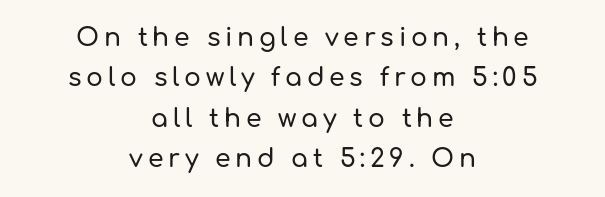
Q: Is the text italic (slanted)? A: No, it is upright.
Q: Is the text underlined? A: No.
Q: How is the paragraph aligned? A: Centered.
Q: Is the spacing between lines tight, normal or loose? A: Normal.
